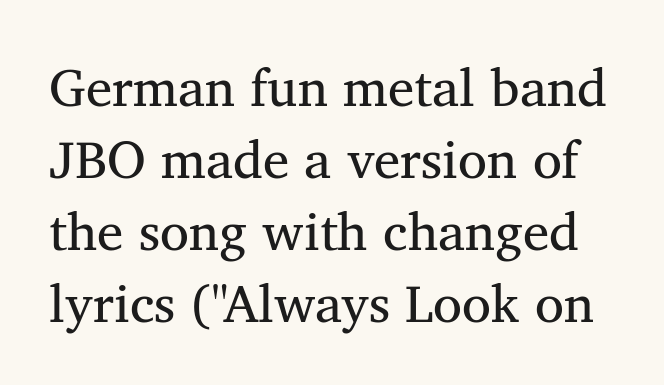
The image shows 53 px regular-weight serif type, upright; set normal line spacing (1.36x), normal letter spacing, not underlined; medium stroke contrast and a medium x-height.
